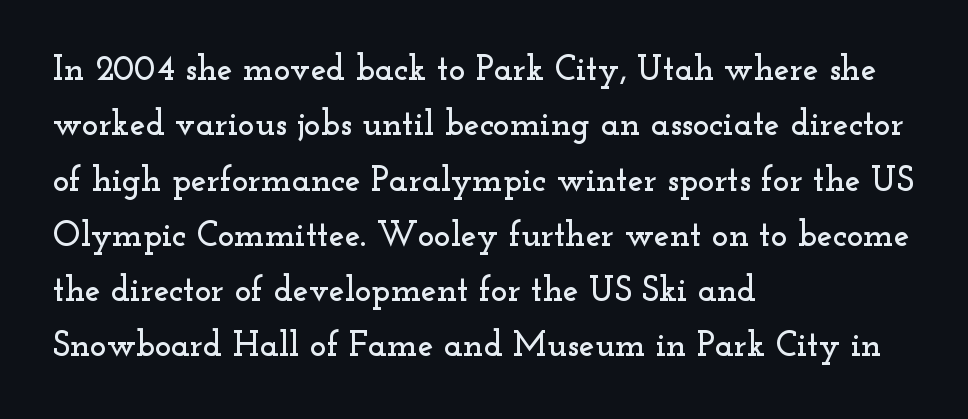
The image shows 35 px wide serif type, upright; set left-aligned, normal line spacing (1.58x), normal letter spacing, not underlined; low stroke contrast and a small x-height.
